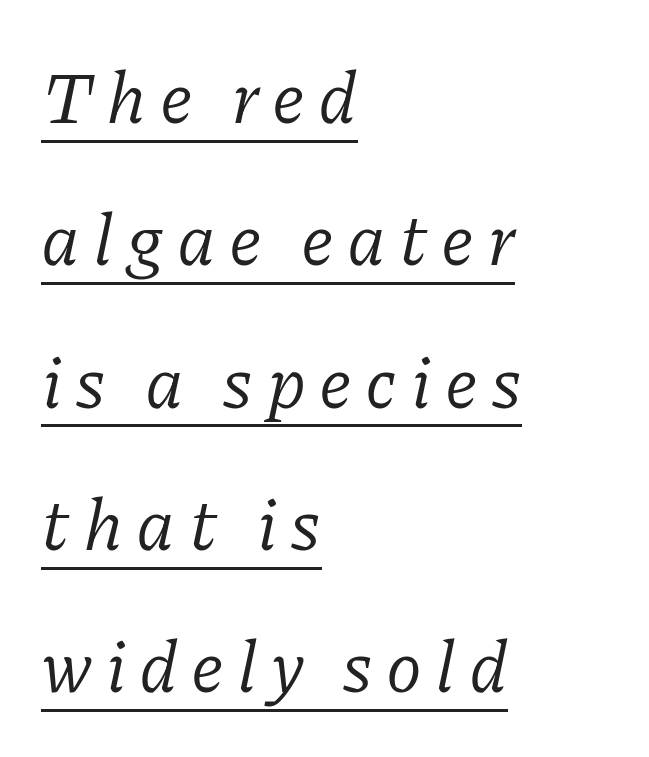
{"serif": "yes", "italic": "yes", "lean": "right", "slant_degrees": 11, "bold": "no", "weight": "regular", "width": "normal", "stroke_contrast": "low", "x_height": "medium", "monospaced": "no", "underline": "yes", "align": "left", "line_spacing": "loose", "line_spacing_ratio": 1.95, "glyph_px": 73}
